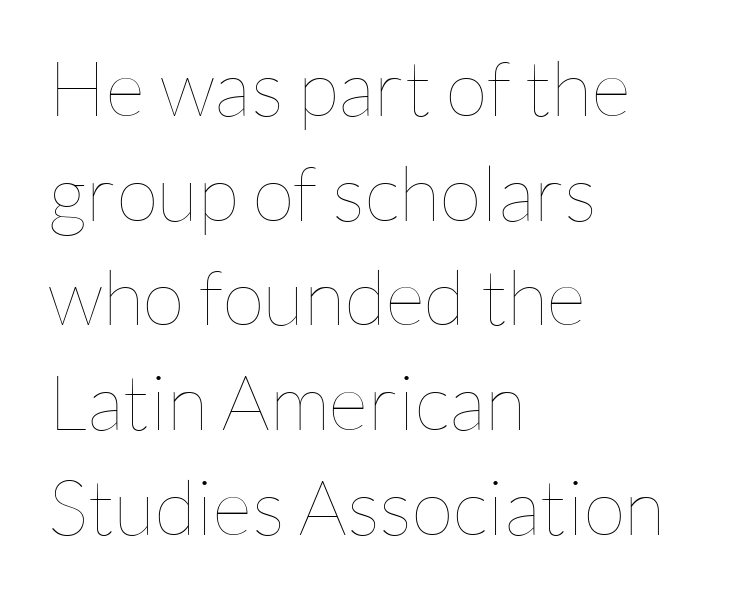
{"italic": "no", "bold": "no", "weight": "thin", "width": "normal", "stroke_contrast": "low", "x_height": "medium", "monospaced": "no", "underline": "no", "align": "left", "line_spacing": "normal", "line_spacing_ratio": 1.36, "letter_spacing": "normal", "letter_spacing_em": 0.0, "glyph_px": 77}
